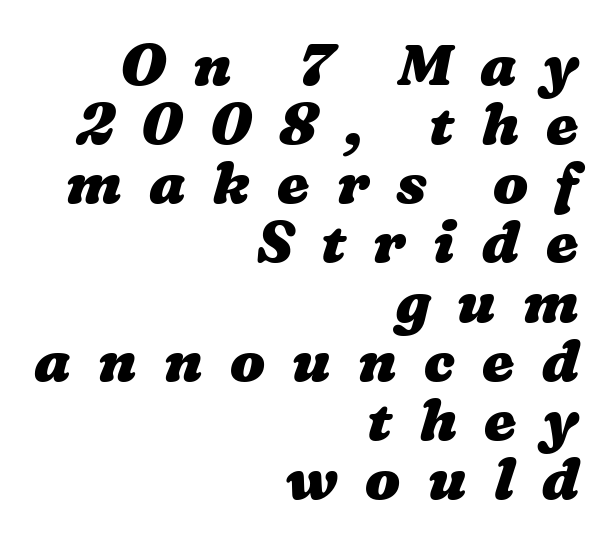
{"bold": "yes", "weight": "heavy", "width": "wide", "stroke_contrast": "medium", "x_height": "medium", "monospaced": "no", "underline": "no", "align": "right", "line_spacing": "tight", "line_spacing_ratio": 1.02, "letter_spacing": "wide", "letter_spacing_em": 0.47, "glyph_px": 58}
